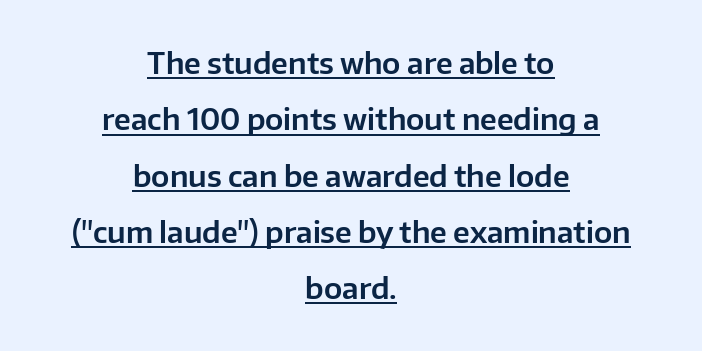
The tracking reads as untouched default to a designer's eye. Which margin do the lines hug? Neither — every line sits in the middle. You could not count columns in this text — the font is proportionally spaced. The characters display no serif detailing; their extremities are plain. You could fit nearly another row in the gap between these rows. Notice how a bar underscores the lettering throughout.
